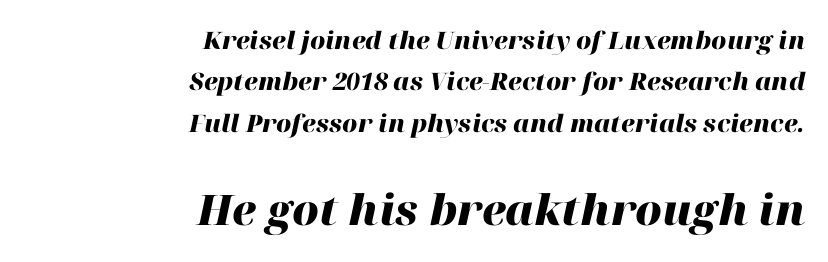
Is the type bold? Yes — the strokes are clearly thick and heavy. It's the slanting kind of type. These lines stack with their right ends in a neat column. Check the space under the baseline: it is left empty. The horizontal fit of the characters is conventional and even. If you squint, the bottom block still reads clearly — it's the larger of the two.
